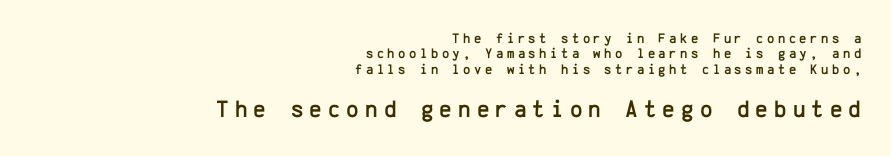
The image shows 24 px text type, upright; set right-aligned, tight line spacing (1.1x), unusually wide letter spacing (+0.25 em), not underlined; the second (bottom) block is 1.71x larger.
